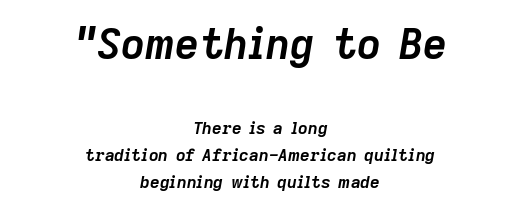
Q: Is the text bold? A: Yes.
Q: Is the text italic (slanted)? A: Yes, it leans right by about 9 degrees.
Q: Is the text underlined? A: No.
Q: How is the paragraph aligned? A: Centered.
Q: Is the spacing between letters normal or unusually wide? A: Normal.
Q: Is the spacing between lines tight, normal or loose? A: Normal.
Q: Which block of text is set in a larger size, the first (top) or the second (bottom)? A: The first (top) one.
Q: Width (condensed, normal, or wide)? A: Normal.
Q: Stroke contrast? A: Low.
Q: x-height? A: Medium.
Q: Monospaced? A: No.
